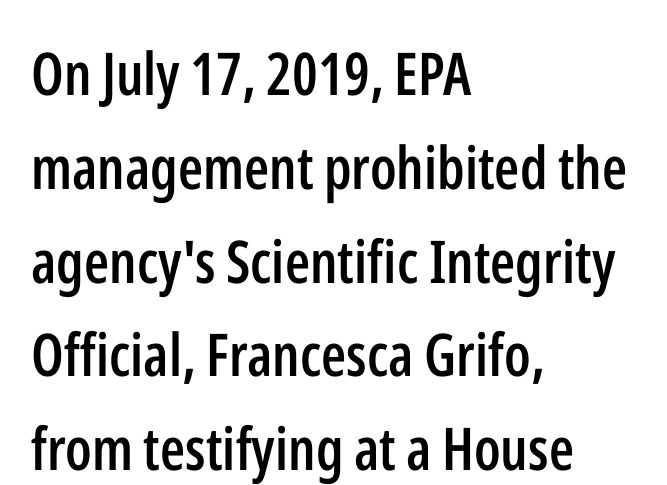
The image shows 59 px semibold, condensed sans-serif type, upright; set left-aligned, normal line spacing (1.59x), normal letter spacing, not underlined; low stroke contrast and a medium x-height.
